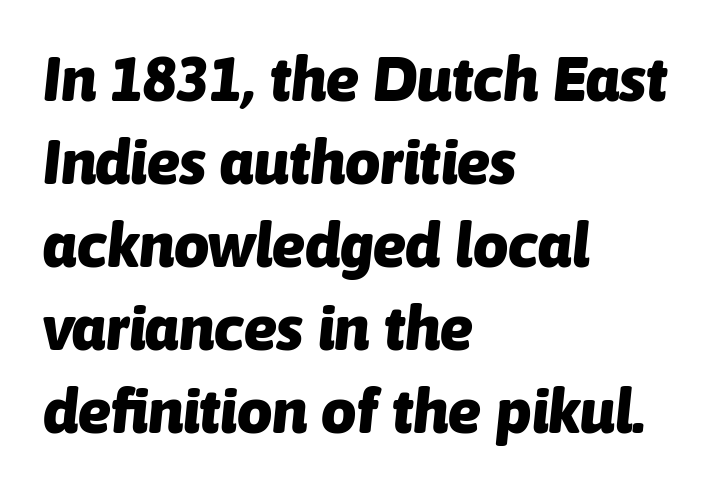
The image shows 62 px heavy type, italic (leaning right); set left-aligned, normal line spacing (1.34x), normal letter spacing, not underlined; low stroke contrast and a medium x-height.
